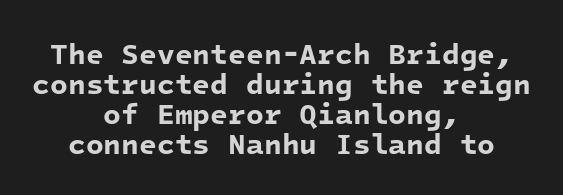
{"serif": "no", "bold": "yes", "weight": "bold", "width": "normal", "stroke_contrast": "low", "x_height": "medium", "monospaced": "yes", "underline": "no", "align": "center", "line_spacing": "tight", "line_spacing_ratio": 1.03, "letter_spacing": "normal", "letter_spacing_em": 0.0, "glyph_px": 29}
